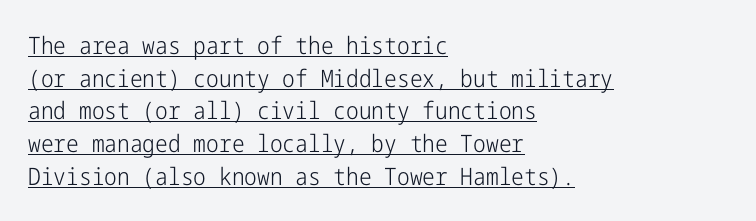
This sample carries an underscore along the baseline area. A normal amount of white space separates one row of letters from the next. No extra ink here — the face is not bold. Honestly, the letter spacing is just normal — you wouldn't notice it. A classic flush-left, rag-right setting is used for this passage.
